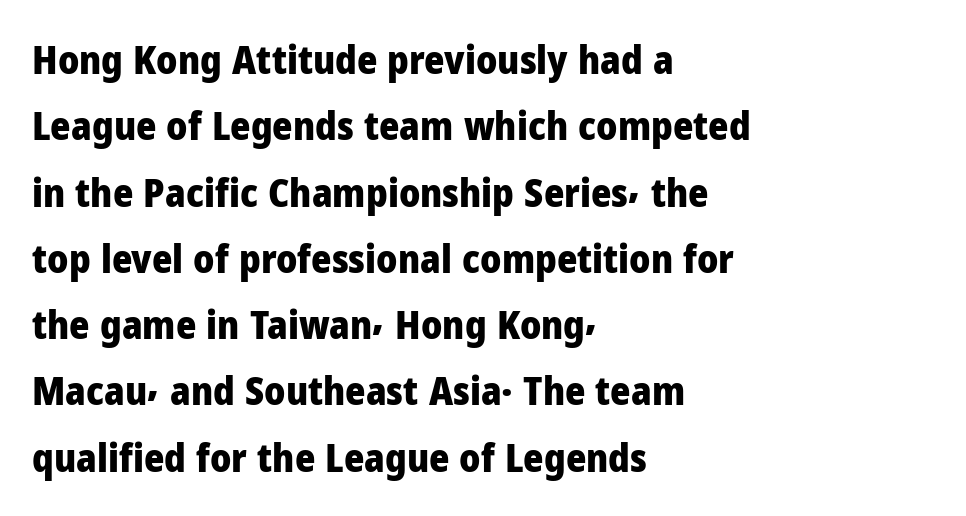
Q: Is the text bold? A: Yes.
Q: Is the text italic (slanted)? A: No, it is upright.
Q: Is the typeface a serif or a sans-serif typeface? A: Sans-serif.
Q: Is the text underlined? A: No.
Q: How is the paragraph aligned? A: Left-aligned.
Q: Is the spacing between letters normal or unusually wide? A: Normal.
Q: Is the spacing between lines tight, normal or loose? A: Normal.
Q: Width (condensed, normal, or wide)? A: Normal.
Q: Stroke contrast? A: Low.
Q: x-height? A: Medium.
Q: Monospaced? A: No.
